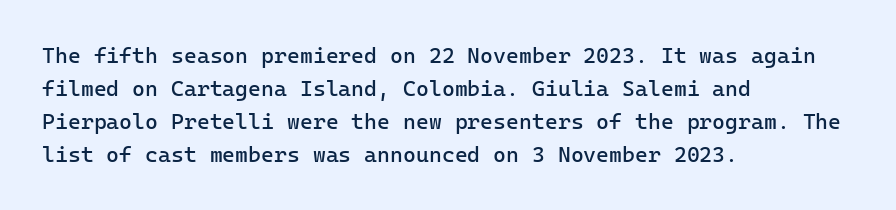
The image shows 22 px text type, upright; set left-aligned, normal line spacing (1.5x), normal letter spacing, not underlined.
